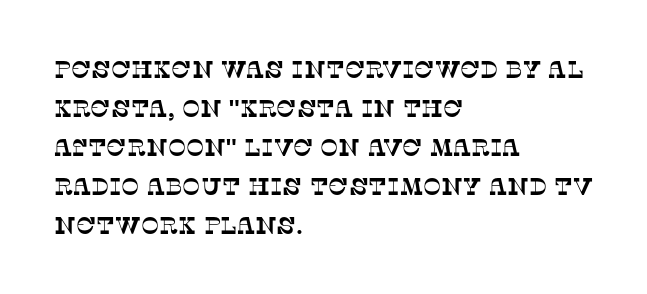
{"underline": "no", "align": "left", "line_spacing": "normal", "line_spacing_ratio": 1.63, "letter_spacing": "normal", "letter_spacing_em": 0.0, "glyph_px": 24}
